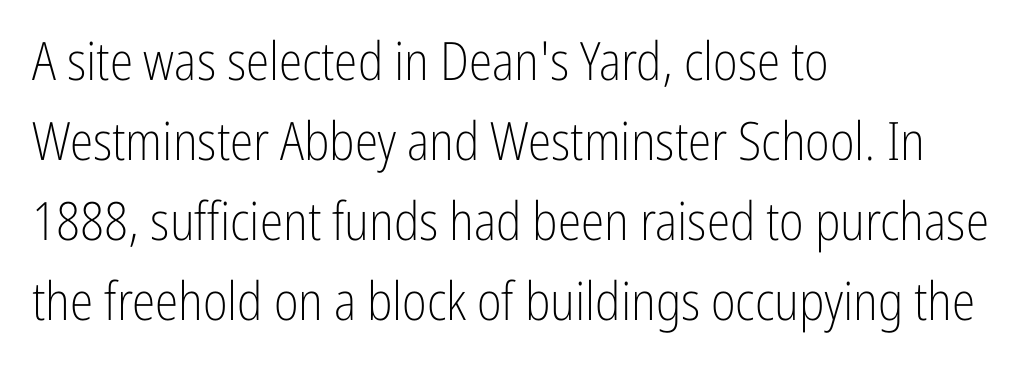
The image shows 53 px light, condensed sans-serif type, upright; set left-aligned, normal line spacing (1.51x), normal letter spacing, not underlined; low stroke contrast and a medium x-height.
